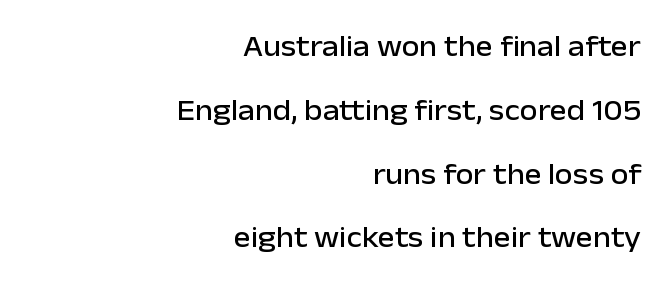
The image shows 29 px sans-serif type, upright; set right-aligned, loose line spacing (2.2x), normal letter spacing, not underlined; low stroke contrast and a medium x-height.
